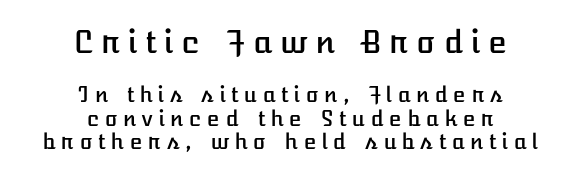
Q: Is the text italic (slanted)? A: No, it is upright.
Q: Is the text underlined? A: No.
Q: How is the paragraph aligned? A: Centered.
Q: Is the spacing between letters normal or unusually wide? A: Unusually wide.
Q: Is the spacing between lines tight, normal or loose? A: Tight.
Q: Which block of text is set in a larger size, the first (top) or the second (bottom)? A: The first (top) one.
Q: Width (condensed, normal, or wide)? A: Normal.
Q: Stroke contrast? A: Low.
Q: x-height? A: Medium.
